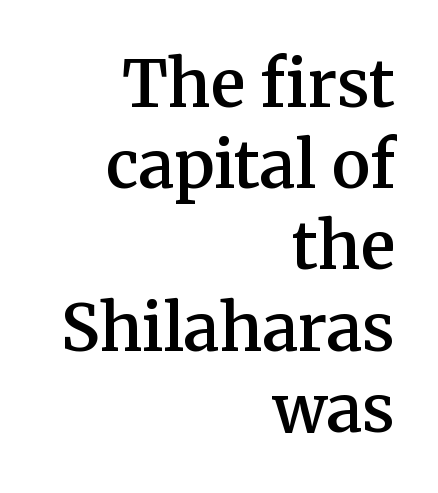
The typesetting leans somewhat heavy: a semibold. The face used here is rendered with its standard letterfit. In terms of leading, this rendering sits right in the middle. Beneath every word, the page is bare. No italicization has been applied; the sample stays upright. The rendering uses natural spacing where letterforms have individual widths.
